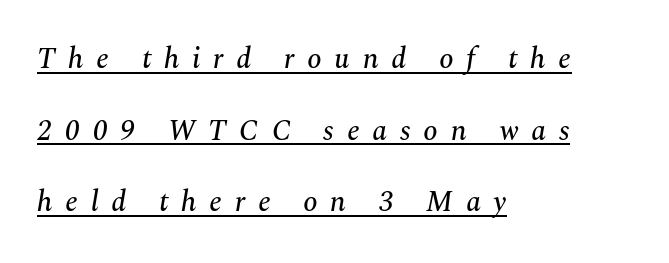
{"serif": "yes", "italic": "yes", "lean": "right", "slant_degrees": 10, "width": "normal", "stroke_contrast": "medium", "x_height": "medium", "monospaced": "no", "underline": "yes", "align": "left", "line_spacing": "loose", "line_spacing_ratio": 2.47, "letter_spacing": "wide", "letter_spacing_em": 0.44, "glyph_px": 29}
